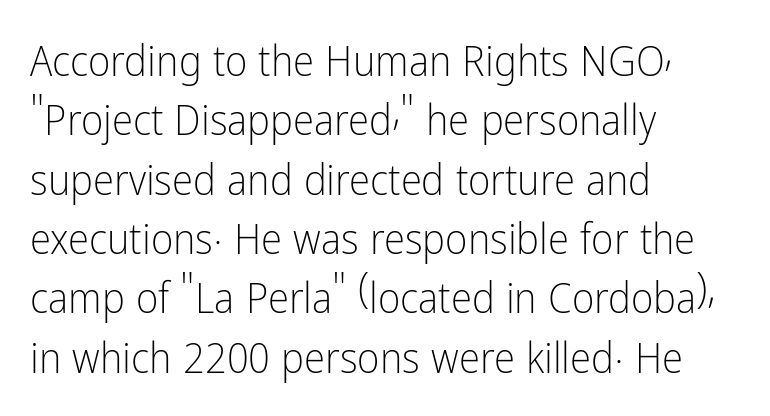
The image shows 43 px light, condensed sans-serif type, upright; set left-aligned, normal line spacing (1.38x), normal letter spacing, not underlined; low stroke contrast and a medium x-height.
